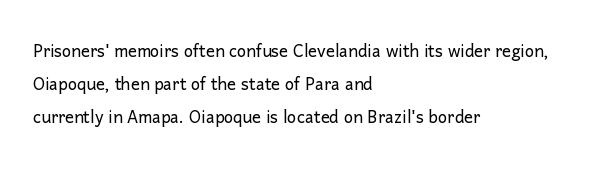
Q: Is the text bold? A: No.
Q: Is the text italic (slanted)? A: No, it is upright.
Q: Is the text underlined? A: No.
Q: How is the paragraph aligned? A: Left-aligned.
Q: Is the spacing between letters normal or unusually wide? A: Normal.
Q: Is the spacing between lines tight, normal or loose? A: Normal.
